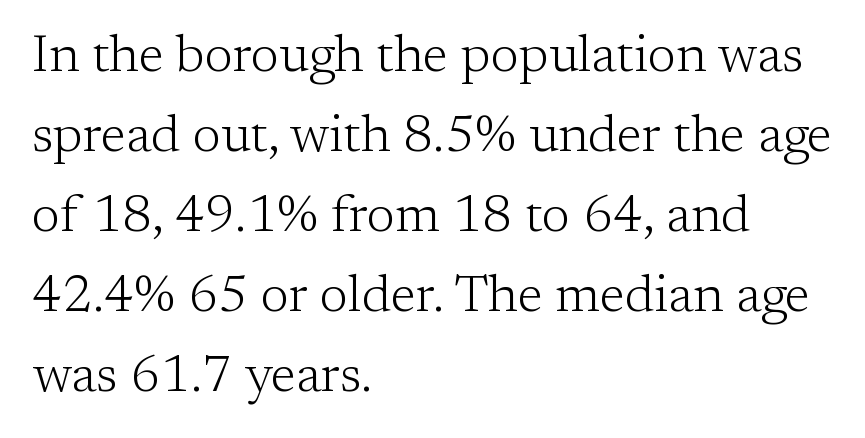
Q: Is the text bold? A: No.
Q: Is the text italic (slanted)? A: No, it is upright.
Q: Is the typeface a serif or a sans-serif typeface? A: Serif.
Q: Is the text underlined? A: No.
Q: How is the paragraph aligned? A: Left-aligned.
Q: Is the spacing between letters normal or unusually wide? A: Normal.
Q: Is the spacing between lines tight, normal or loose? A: Normal.
Q: Width (condensed, normal, or wide)? A: Normal.
Q: Stroke contrast? A: Low.
Q: x-height? A: Medium.
Q: Monospaced? A: No.
